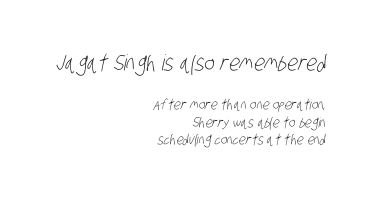
{"bold": "no", "underline": "no", "align": "right", "line_spacing": "normal", "line_spacing_ratio": 1.25, "letter_spacing": "normal", "letter_spacing_em": 0.0, "larger_block": "first", "size_ratio": 1.57, "glyph_px": 22}
